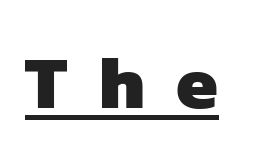
Q: Is the text bold? A: Yes.
Q: Is the typeface a serif or a sans-serif typeface? A: Sans-serif.
Q: Is the text underlined? A: Yes.
Q: Is the spacing between letters normal or unusually wide? A: Unusually wide.
Q: Width (condensed, normal, or wide)? A: Normal.
Q: Stroke contrast? A: Low.
Q: x-height? A: Medium.
Q: Monospaced? A: No.
